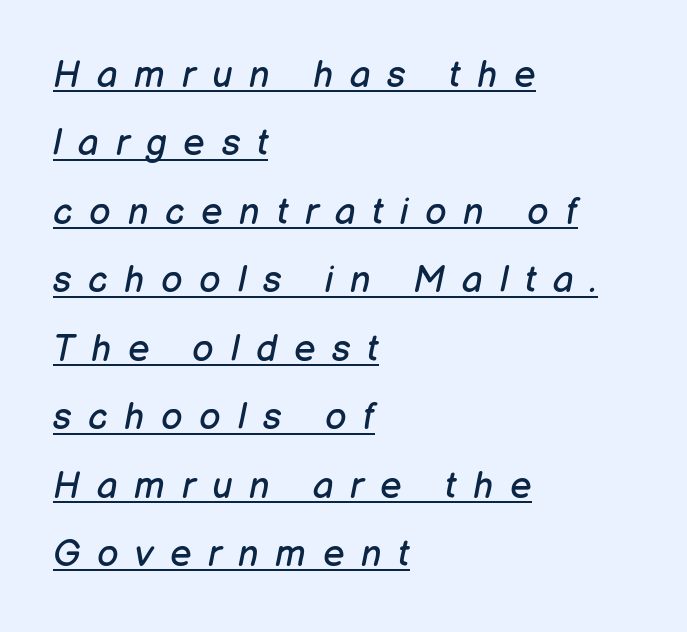
The image shows 37 px regular-weight type, italic (leaning right); set left-aligned, line spacing 1.85x, unusually wide letter spacing (+0.45 em), underlined; low stroke contrast and a medium x-height.
